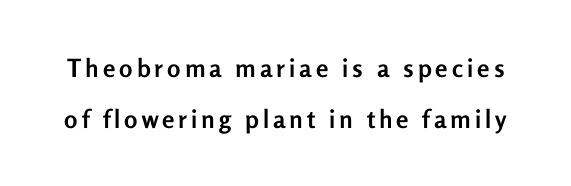
A typesetter would call this leading open, well beyond the default. Quick note: not italic, upright. Thick stems and heavy bowls — unmistakably bold. Nobody drew a line under any word here.
